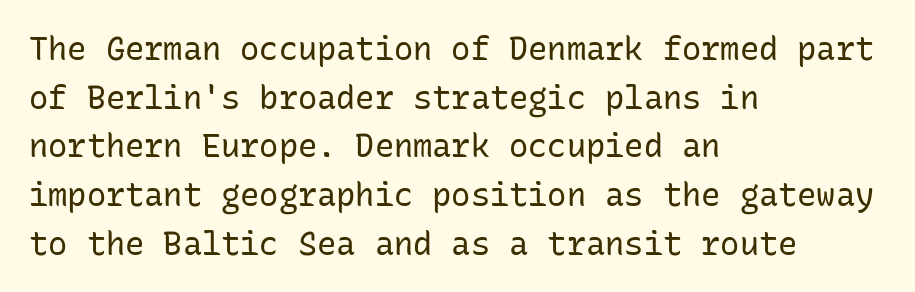
Posture: straight, roman, zero tilt. Every character here occupies the same horizontal width, giving the sample a typewriter-like rhythm. Each row of text sits above clean, open space. The setting favours the left margin, as ordinary paragraphs usually do.
